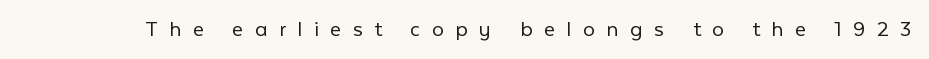
{"italic": "no", "bold": "no", "underline": "no", "letter_spacing": "wide", "letter_spacing_em": 0.48, "glyph_px": 24}
